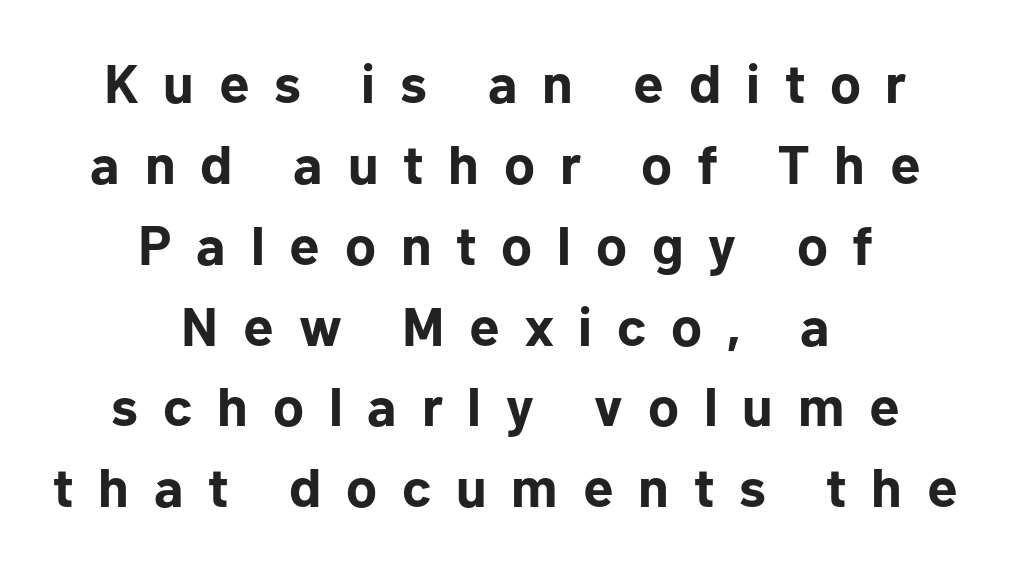
Q: Is the text bold? A: Yes.
Q: Is the text italic (slanted)? A: No, it is upright.
Q: Is the typeface a serif or a sans-serif typeface? A: Sans-serif.
Q: Is the text underlined? A: No.
Q: How is the paragraph aligned? A: Centered.
Q: Is the spacing between letters normal or unusually wide? A: Unusually wide.
Q: Is the spacing between lines tight, normal or loose? A: Normal.
Q: Width (condensed, normal, or wide)? A: Normal.
Q: Stroke contrast? A: Low.
Q: x-height? A: Medium.
Q: Monospaced? A: No.
